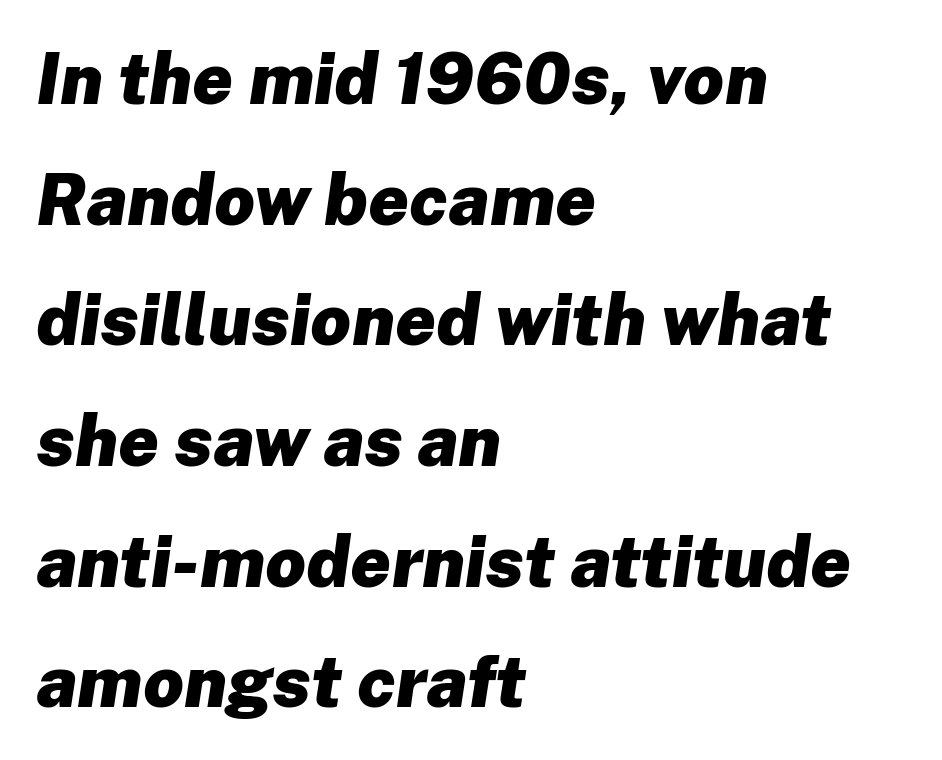
{"italic": "yes", "lean": "right", "slant_degrees": 8, "bold": "yes", "weight": "heavy", "width": "normal", "stroke_contrast": "low", "x_height": "medium", "monospaced": "no", "underline": "no", "align": "left", "line_spacing": "normal", "line_spacing_ratio": 1.7, "letter_spacing": "normal", "letter_spacing_em": 0.0, "glyph_px": 71}
